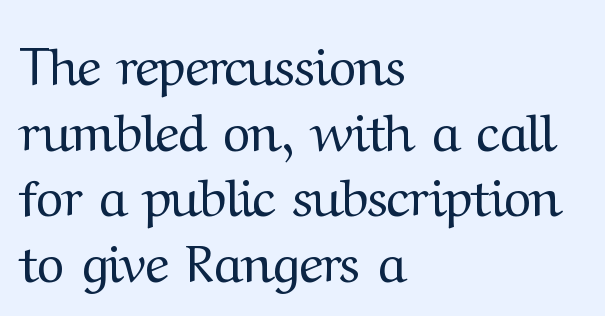
Q: Is the text bold? A: No.
Q: Is the text italic (slanted)? A: No, it is upright.
Q: Is the typeface a serif or a sans-serif typeface? A: Serif.
Q: Is the text underlined? A: No.
Q: How is the paragraph aligned? A: Left-aligned.
Q: Is the spacing between letters normal or unusually wide? A: Normal.
Q: Width (condensed, normal, or wide)? A: Normal.
Q: Stroke contrast? A: Medium.
Q: x-height? A: Medium.
Q: Monospaced? A: No.
